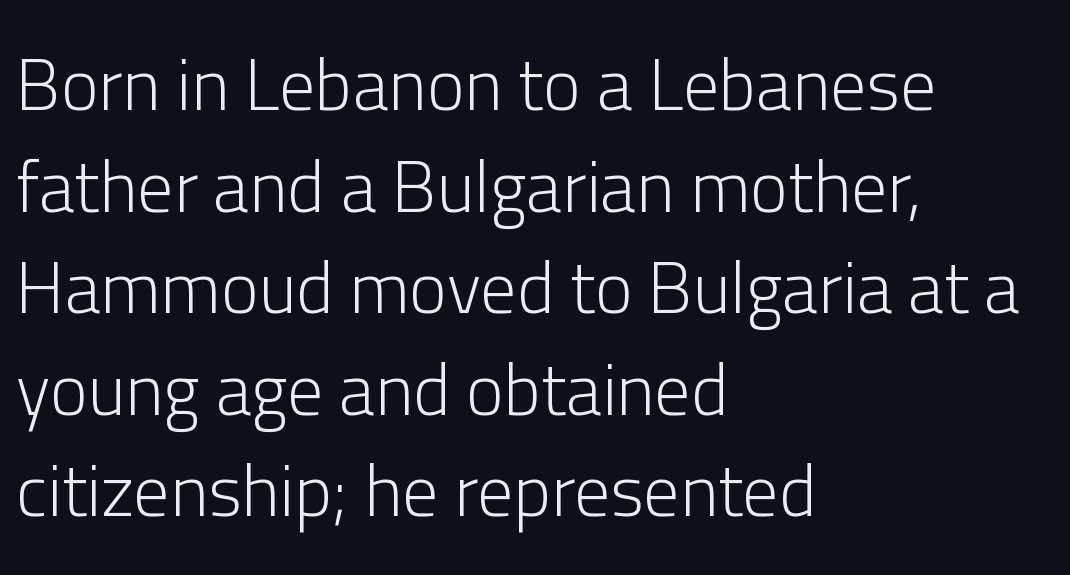
Q: Is the text bold? A: No.
Q: Is the text italic (slanted)? A: No, it is upright.
Q: Is the typeface a serif or a sans-serif typeface? A: Sans-serif.
Q: Is the text underlined? A: No.
Q: How is the paragraph aligned? A: Left-aligned.
Q: Is the spacing between letters normal or unusually wide? A: Normal.
Q: Is the spacing between lines tight, normal or loose? A: Normal.
Q: Width (condensed, normal, or wide)? A: Normal.
Q: Stroke contrast? A: Low.
Q: x-height? A: Medium.
Q: Monospaced? A: No.
